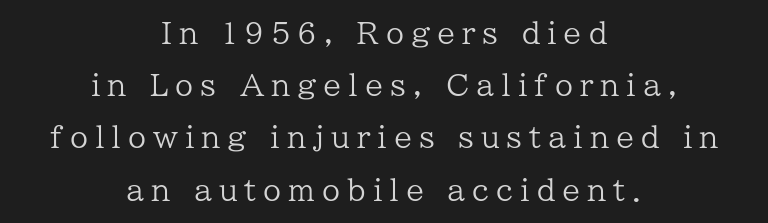
{"serif": "yes", "italic": "no", "bold": "no", "weight": "regular", "width": "normal", "stroke_contrast": "low", "x_height": "medium", "monospaced": "no", "underline": "no", "align": "center", "line_spacing_ratio": 1.8, "letter_spacing": "wide", "letter_spacing_em": 0.24, "glyph_px": 29}
